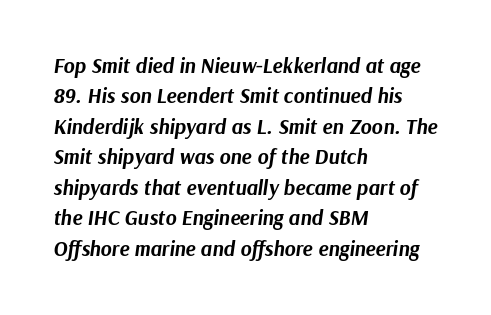
The lettering tilts uniformly, giving the passage an italic look. Which margin do the lines hug? The left one — the right edge is uneven. One glance says typical: line gaps are just what's usual. The face used here is rendered with its standard letterfit. I'd describe the lettering as bold — thick and assertive.
